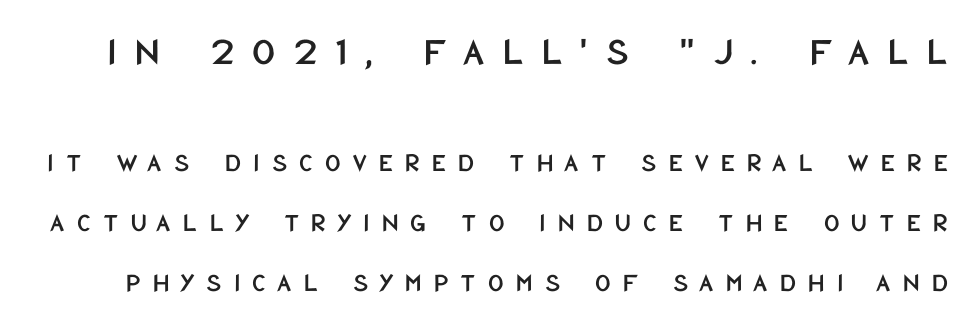
Q: Is the text italic (slanted)? A: No, it is upright.
Q: Is the typeface a serif or a sans-serif typeface? A: Sans-serif.
Q: Is the text underlined? A: No.
Q: Is the spacing between letters normal or unusually wide? A: Unusually wide.
Q: Is the spacing between lines tight, normal or loose? A: Loose.
Q: Which block of text is set in a larger size, the first (top) or the second (bottom)? A: The first (top) one.
Q: Width (condensed, normal, or wide)? A: Condensed.
Q: Stroke contrast? A: Low.
Q: x-height? A: Large.
Q: Monospaced? A: No.
